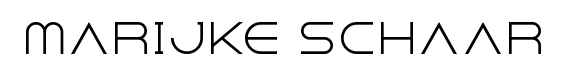
The image shows 40 px light sans-serif type, upright; set normal letter spacing, not underlined; a large x-height.
